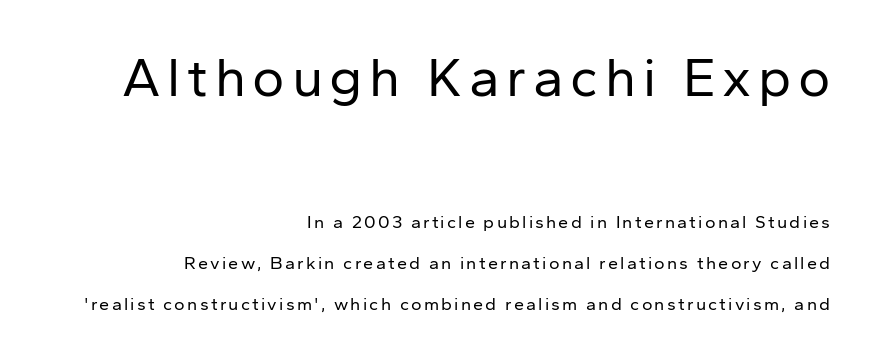
The image shows 55 px regular-weight sans-serif type, upright; set right-aligned, loose line spacing (2.26x), not underlined; the first (top) block is 3.06x larger; low stroke contrast and a medium x-height.
